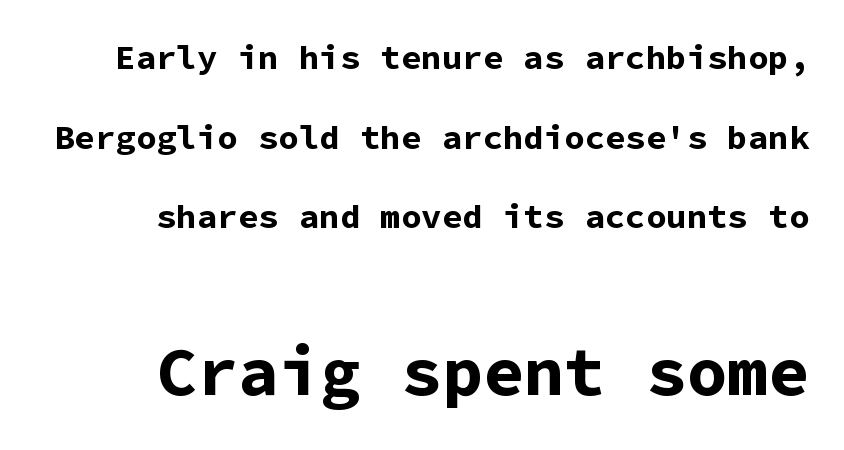
The image shows 68 px bold sans-serif type, upright, monospaced; set right-aligned, loose line spacing (2.34x), normal letter spacing, not underlined; the second (bottom) block is 2.0x larger; low stroke contrast and a medium x-height.
